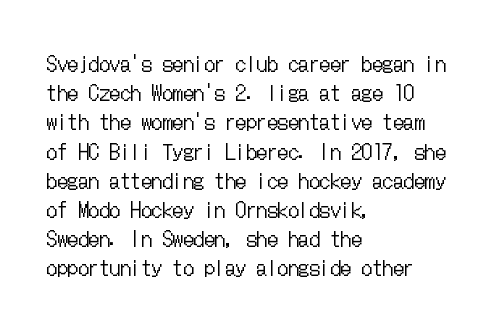
Tracking here is standard; glyphs follow each other at the usual distance. Heft: none added — not bold. These lines are set flush left with a ragged right edge. The letters stand straight up with perfectly vertical stems. Has an underline been added? It has not.
